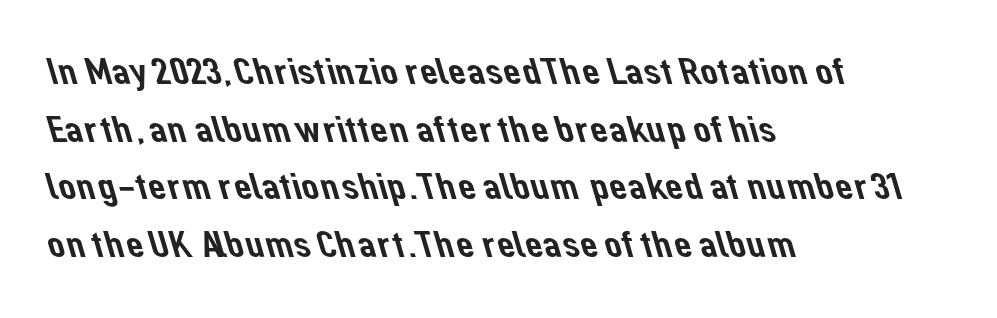
Layout note: lines flush left. The passage shown is not underscored anywhere. Words appear dense and cohesive because spacing is normal. Examine the stroke ends and you'll find no serifs. Here the designer chose a conventional face with non-uniform glyph widths.
